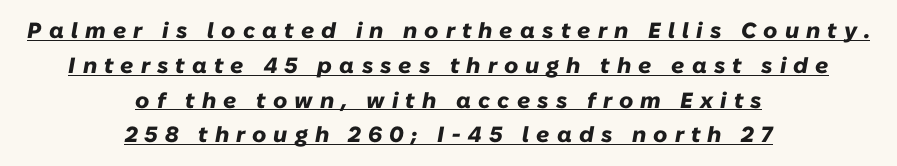
You can see a thin bar hugging the bottom of the glyphs. The letters are slanted; this is an italic face. Horizontally, the lines are justified to the midpoint only. Letter spacing: wide. Line spacing here is normal.
